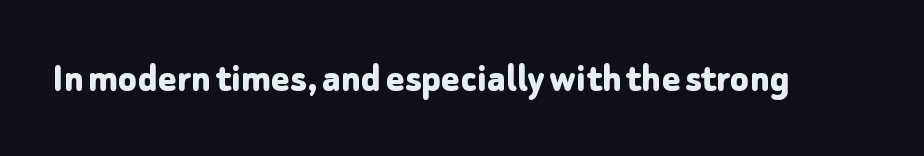
{"serif": "no", "italic": "no", "bold": "yes", "weight": "bold", "width": "normal", "stroke_contrast": "low", "x_height": "medium", "monospaced": "no", "underline": "no", "letter_spacing": "normal", "letter_spacing_em": 0.0, "glyph_px": 43}
